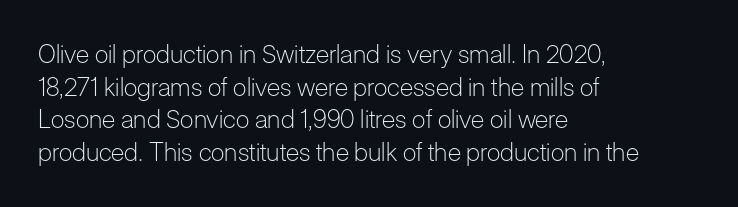
Q: Is the text bold? A: No.
Q: Is the text italic (slanted)? A: No, it is upright.
Q: Is the text underlined? A: No.
Q: How is the paragraph aligned? A: Left-aligned.
Q: Is the spacing between letters normal or unusually wide? A: Normal.
Q: Is the spacing between lines tight, normal or loose? A: Normal.
